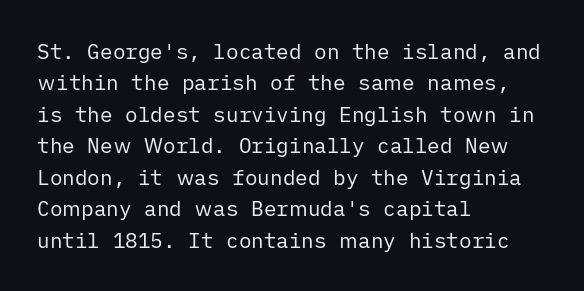
Q: Is the text bold? A: No.
Q: Is the text italic (slanted)? A: No, it is upright.
Q: Is the text underlined? A: No.
Q: How is the paragraph aligned? A: Left-aligned.
Q: Is the spacing between letters normal or unusually wide? A: Normal.
Q: Is the spacing between lines tight, normal or loose? A: Normal.
